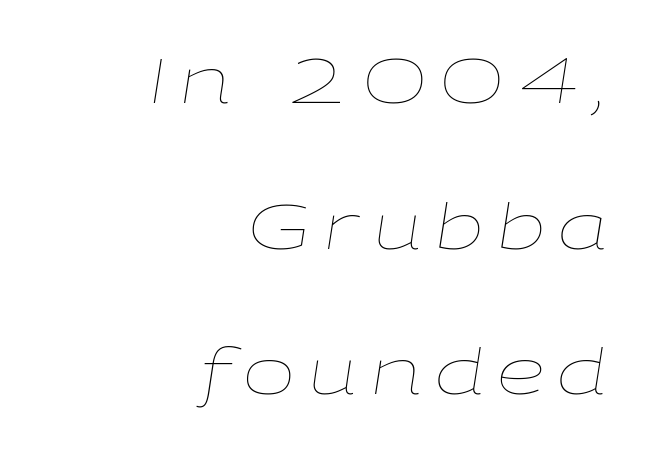
Q: Is the text bold? A: No.
Q: Is the text italic (slanted)? A: Yes, it leans right by about 9 degrees.
Q: Is the text underlined? A: No.
Q: How is the paragraph aligned? A: Right-aligned.
Q: Is the spacing between letters normal or unusually wide? A: Unusually wide.
Q: Is the spacing between lines tight, normal or loose? A: Loose.
Q: Width (condensed, normal, or wide)? A: Wide.
Q: Stroke contrast? A: Low.
Q: x-height? A: Medium.
Q: Monospaced? A: No.
